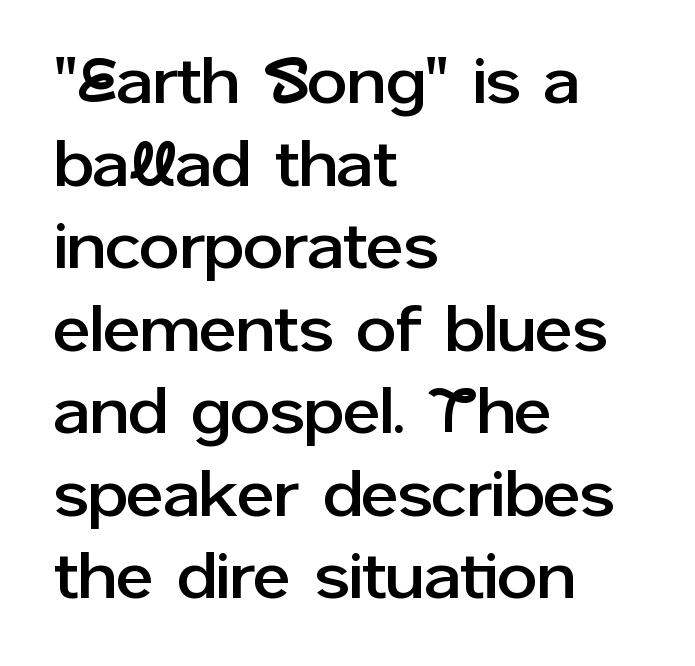
No feet cap the strokes, marking this as sans-serif type. In terms of letterspacing, this is plain default setting. Honestly, the row spacing looks completely unremarkable. Character widths vary here, with narrow letters taking less room than wide ones. Any mark beneath the type? The region is blank. All the whitespace from short lines collects on the right.
